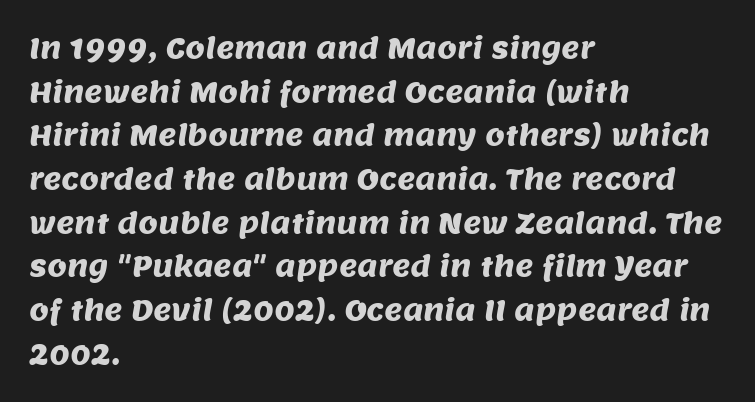
{"serif": "no", "width": "normal", "stroke_contrast": "medium", "x_height": "large", "monospaced": "no", "underline": "no", "align": "left", "line_spacing": "normal", "line_spacing_ratio": 1.56, "letter_spacing": "normal", "letter_spacing_em": 0.0, "glyph_px": 28}
